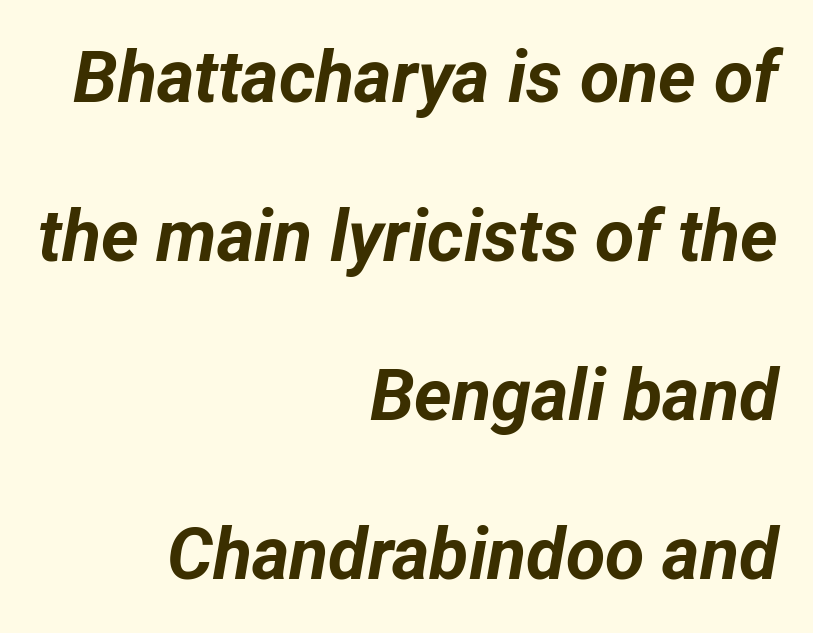
The image shows 72 px bold type, italic (leaning right); set right-aligned, loose line spacing (2.21x), normal letter spacing, not underlined; low stroke contrast and a medium x-height.
